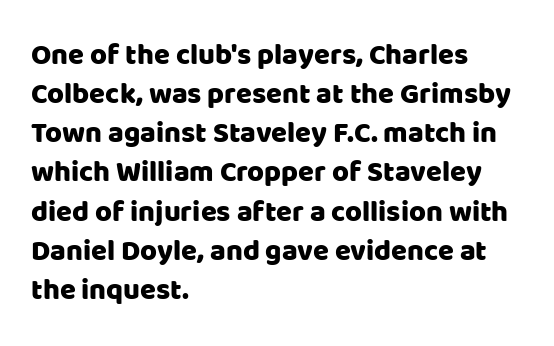
If you measured baseline to baseline, you'd find a middling distance. Plain, unruled lines of type. All the whitespace from short lines collects on the right. This is roman type, the default non-slanted kind. This rendering leaves character spacing at its baseline value.
